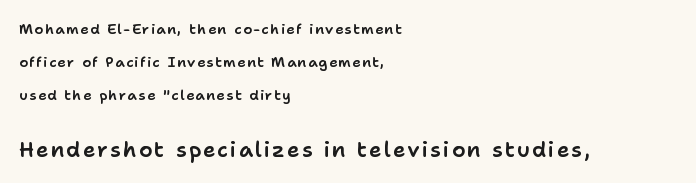
The image shows 21 px text type, upright; set left-aligned, loose line spacing (2.36x), not underlined; the second (bottom) block is 1.5x larger.
